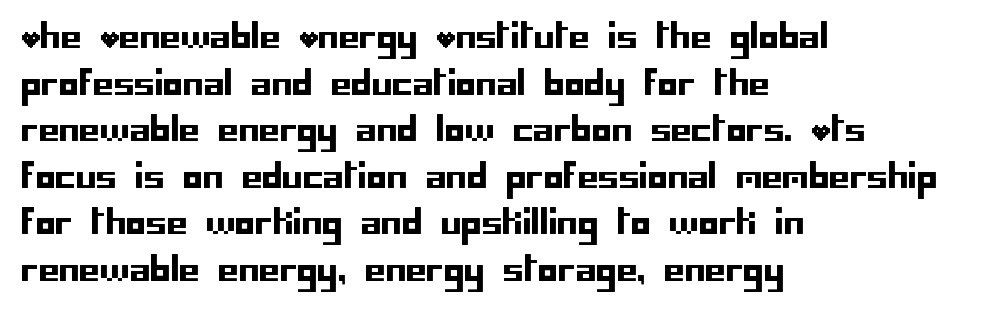
Classification — sans serif. Words appear dense and cohesive because spacing is normal. Do the letters lean? They stand straight. Lines of text with bare space underneath.
